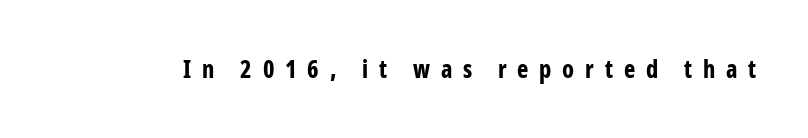
Tall strokes in this sample are plumb rather than angled. In terms of weight, the rendering is a true, heavy bold. The glyphs are unaccompanied by any horizontal stroke below them. How are the letters spaced? Widely, with obvious added tracking.
